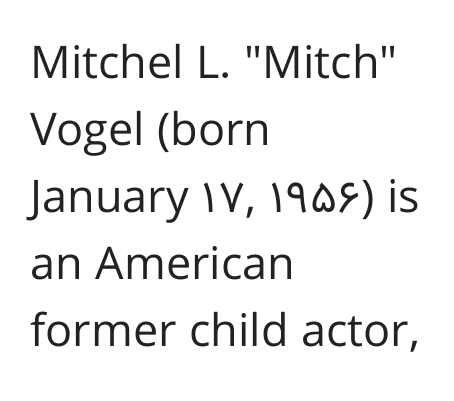
{"serif": "no", "italic": "no", "bold": "no", "weight": "regular", "width": "normal", "stroke_contrast": "low", "x_height": "medium", "monospaced": "no", "underline": "no", "align": "left", "line_spacing": "normal", "line_spacing_ratio": 1.49, "letter_spacing": "normal", "letter_spacing_em": 0.0, "glyph_px": 45}
